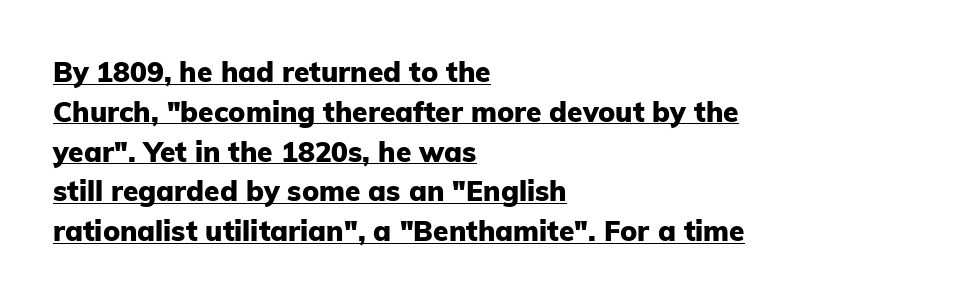
Left-aligned paragraph, ragged on the right. Proportional: the letters do not fall into vertical columns. Leading matches the norm, producing a regular column. Tracking here is standard; glyphs follow each other at the usual distance. The face used here is a sans, in the tradition of grotesques and geometrics. In terms of weight, the rendering is a true, heavy bold.
